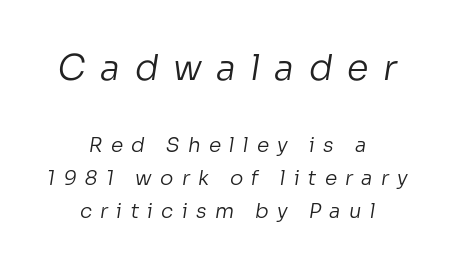
Q: Is the text bold? A: No.
Q: Is the typeface a serif or a sans-serif typeface? A: Sans-serif.
Q: Is the text underlined? A: No.
Q: How is the paragraph aligned? A: Centered.
Q: Is the spacing between letters normal or unusually wide? A: Unusually wide.
Q: Is the spacing between lines tight, normal or loose? A: Normal.
Q: Which block of text is set in a larger size, the first (top) or the second (bottom)? A: The first (top) one.
Q: Width (condensed, normal, or wide)? A: Normal.
Q: Stroke contrast? A: Low.
Q: x-height? A: Medium.
Q: Monospaced? A: No.
